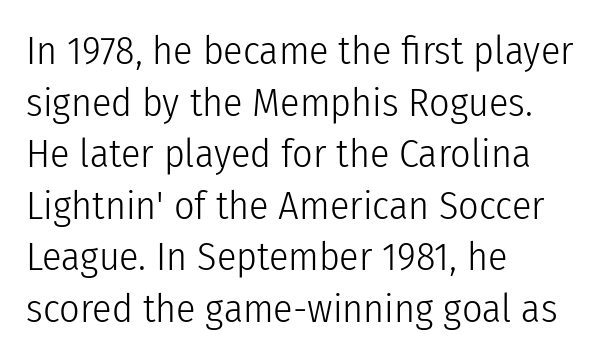
The image shows 40 px light, condensed sans-serif type, upright; set left-aligned, normal line spacing (1.29x), normal letter spacing, not underlined; low stroke contrast and a medium x-height.
